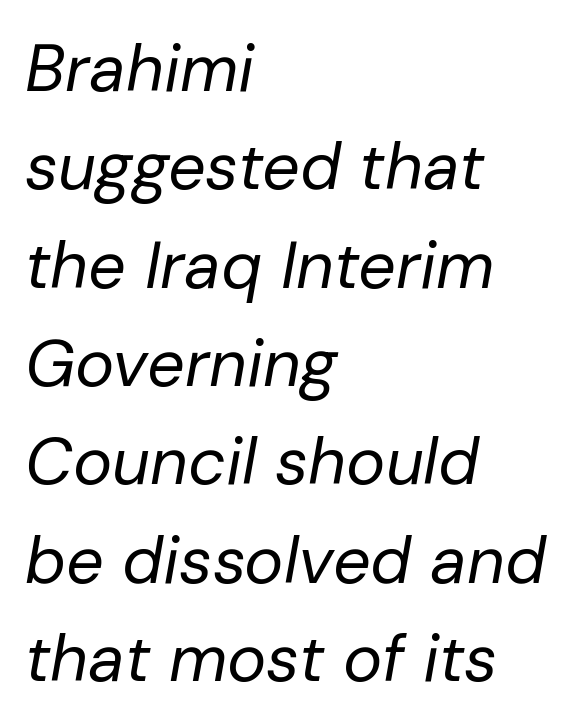
Q: Is the text bold? A: No.
Q: Is the text italic (slanted)? A: Yes, it leans right by about 10 degrees.
Q: Is the text underlined? A: No.
Q: How is the paragraph aligned? A: Left-aligned.
Q: Is the spacing between letters normal or unusually wide? A: Normal.
Q: Is the spacing between lines tight, normal or loose? A: Normal.
Q: Width (condensed, normal, or wide)? A: Normal.
Q: Stroke contrast? A: Low.
Q: x-height? A: Medium.
Q: Monospaced? A: No.
